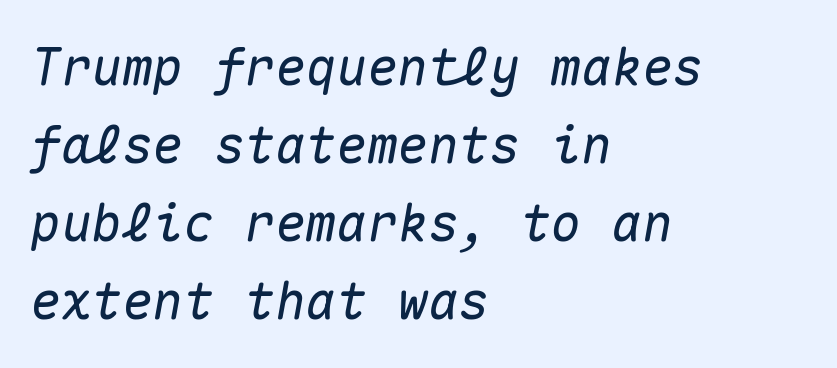
The image shows 51 px text type, italic (leaning right), monospaced; set left-aligned, normal line spacing (1.53x), normal letter spacing, not underlined; medium stroke contrast and a medium x-height.
